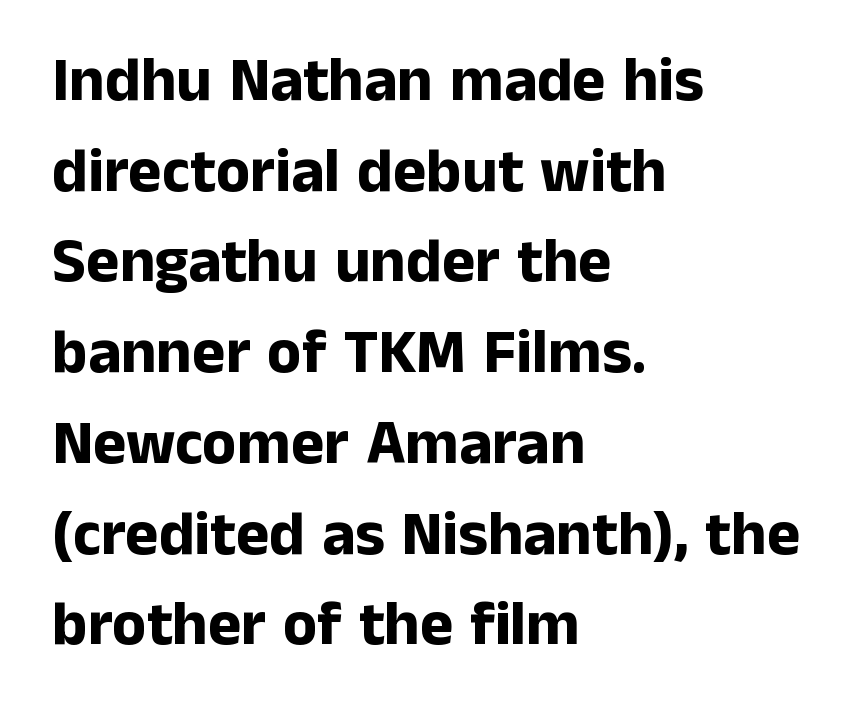
The rendering uses a bold face; every stroke is thick and dark. It's the straight-up-and-down kind of type. The gaps between neighbouring characters are ordinary and unremarkable. Descender tails drop into unmarked territory.
